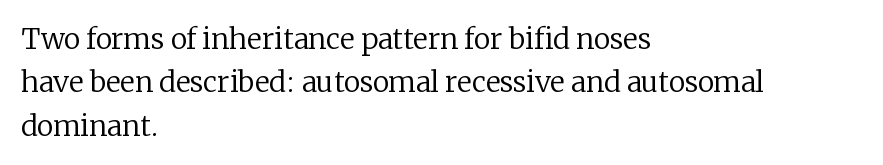
The image shows 28 px regular-weight serif type, upright; set left-aligned, normal line spacing (1.55x), normal letter spacing, not underlined; low stroke contrast and a medium x-height.
